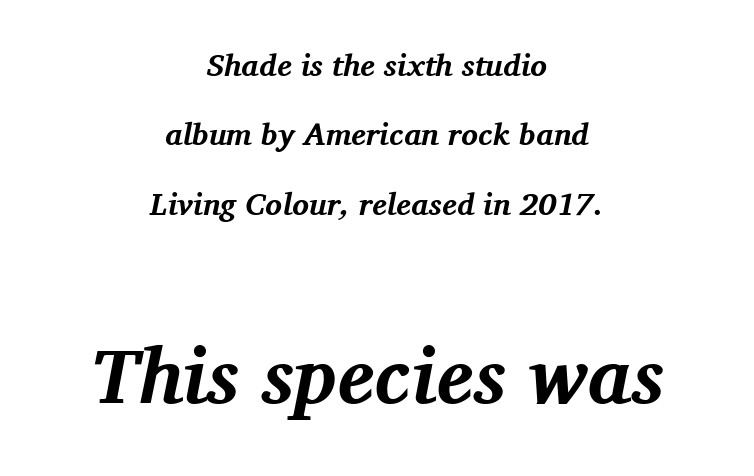
{"serif": "yes", "italic": "yes", "lean": "right", "slant_degrees": 11, "bold": "yes", "weight": "bold", "width": "normal", "stroke_contrast": "medium", "x_height": "medium", "monospaced": "no", "underline": "no", "align": "center", "line_spacing": "loose", "line_spacing_ratio": 2.24, "letter_spacing": "normal", "letter_spacing_em": 0.0, "larger_block": "second", "size_ratio": 2.52, "glyph_px": 78}
